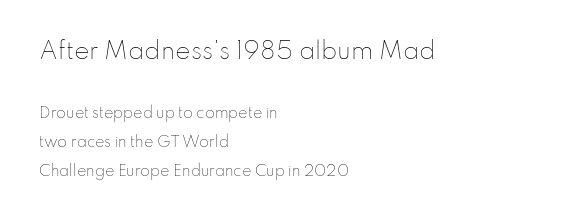
Q: Is the text bold? A: No.
Q: Is the text italic (slanted)? A: No, it is upright.
Q: Is the text underlined? A: No.
Q: How is the paragraph aligned? A: Left-aligned.
Q: Is the spacing between letters normal or unusually wide? A: Normal.
Q: Is the spacing between lines tight, normal or loose? A: Loose.
Q: Which block of text is set in a larger size, the first (top) or the second (bottom)? A: The first (top) one.
